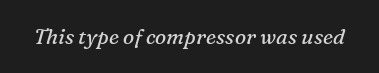
The tracking reads as untouched default to a designer's eye. The typesetting does not lean heavy: it is not bold. An italicized treatment has been applied to the whole sample. Underline: absent.
